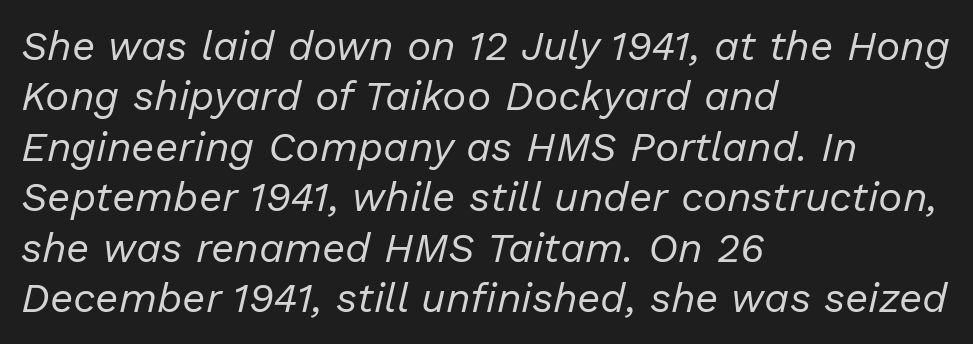
{"italic": "yes", "lean": "right", "slant_degrees": 13, "bold": "no", "weight": "regular", "width": "normal", "stroke_contrast": "low", "x_height": "medium", "monospaced": "no", "underline": "no", "align": "left", "line_spacing_ratio": 1.23, "letter_spacing": "normal", "letter_spacing_em": 0.0, "glyph_px": 41}
